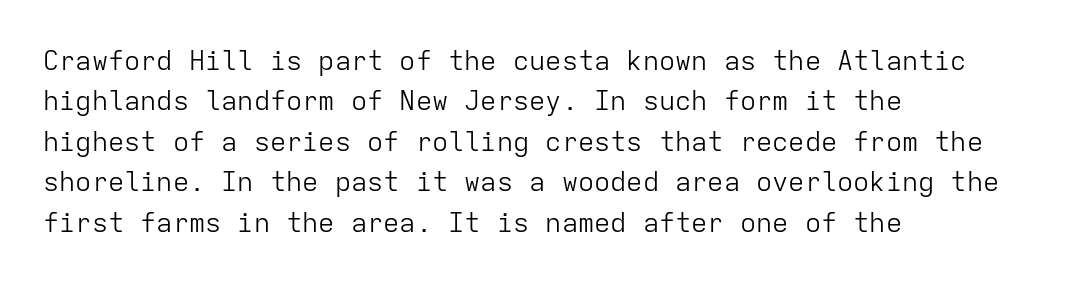
{"italic": "no", "bold": "no", "underline": "no", "align": "left", "line_spacing": "normal", "line_spacing_ratio": 1.5, "letter_spacing": "normal", "letter_spacing_em": 0.0, "glyph_px": 27}
